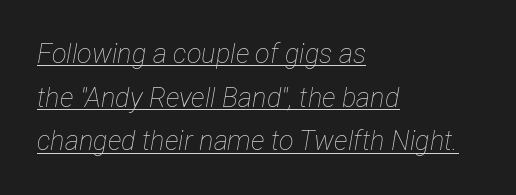
Q: Is the text bold? A: No.
Q: Is the text italic (slanted)? A: Yes, it leans right by about 12 degrees.
Q: Is the text underlined? A: Yes.
Q: How is the paragraph aligned? A: Left-aligned.
Q: Is the spacing between letters normal or unusually wide? A: Normal.
Q: Is the spacing between lines tight, normal or loose? A: Normal.
